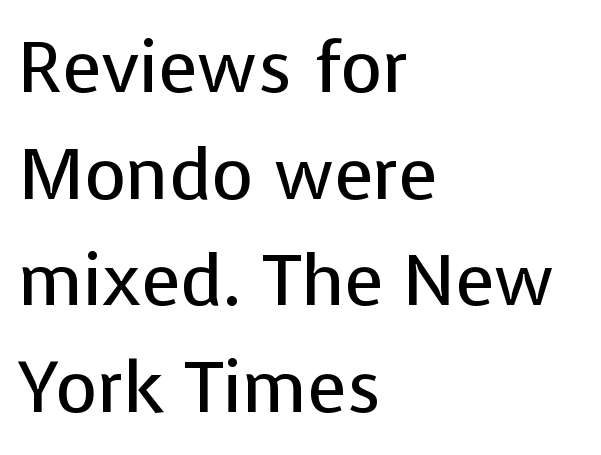
{"serif": "no", "italic": "no", "bold": "no", "weight": "regular", "width": "normal", "stroke_contrast": "low", "x_height": "medium", "monospaced": "no", "underline": "no", "align": "left", "line_spacing": "normal", "line_spacing_ratio": 1.48, "letter_spacing": "normal", "letter_spacing_em": 0.0, "glyph_px": 72}
